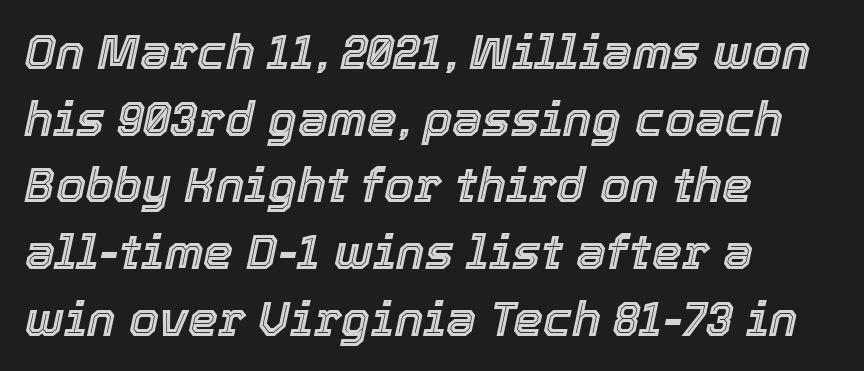
The image shows 48 px text type, italic (leaning right); set left-aligned, normal line spacing (1.39x), normal letter spacing, not underlined; a medium x-height.
